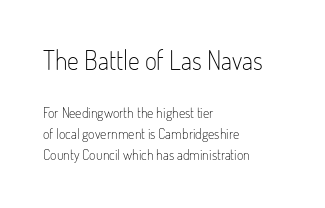
Q: Is the text bold? A: No.
Q: Is the text italic (slanted)? A: No, it is upright.
Q: Is the text underlined? A: No.
Q: How is the paragraph aligned? A: Left-aligned.
Q: Is the spacing between letters normal or unusually wide? A: Normal.
Q: Is the spacing between lines tight, normal or loose? A: Normal.
Q: Which block of text is set in a larger size, the first (top) or the second (bottom)? A: The first (top) one.
